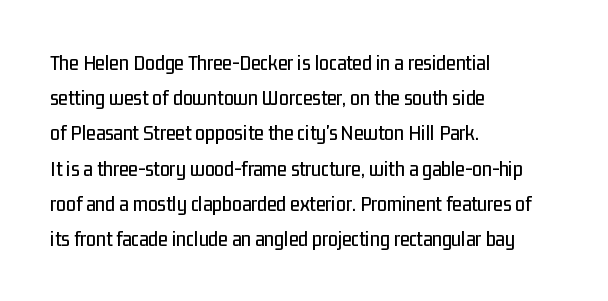
Q: Is the text italic (slanted)? A: No, it is upright.
Q: Is the text underlined? A: No.
Q: How is the paragraph aligned? A: Left-aligned.
Q: Is the spacing between letters normal or unusually wide? A: Normal.
Q: Is the spacing between lines tight, normal or loose? A: Normal.
